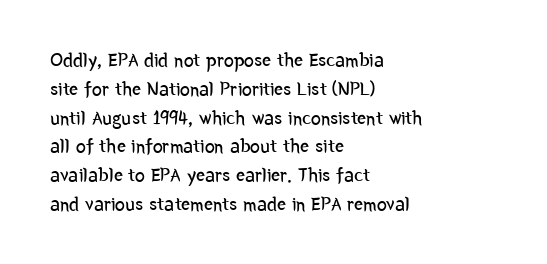
Vertical strokes here are truly vertical. The typesetting does not lean heavy: it is not bold. These lines keep a tight, regular rhythm from letter to letter. Anything drawn beneath the words? Only blank space. The designer left line spacing at the default. Caption: multi-line text, flush left, ragged right.
